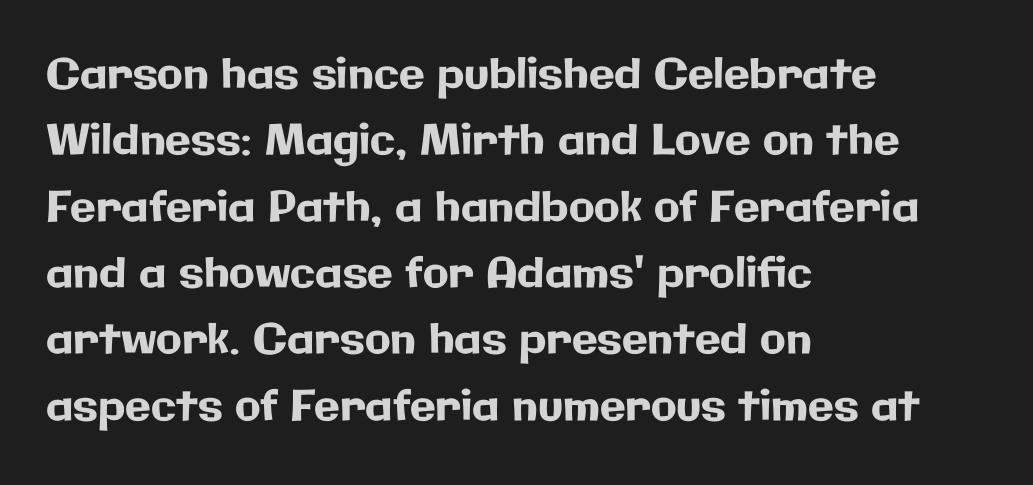
Q: Is the text italic (slanted)? A: No, it is upright.
Q: Is the typeface a serif or a sans-serif typeface? A: Sans-serif.
Q: Is the text underlined? A: No.
Q: How is the paragraph aligned? A: Left-aligned.
Q: Is the spacing between letters normal or unusually wide? A: Normal.
Q: Is the spacing between lines tight, normal or loose? A: Normal.
Q: Width (condensed, normal, or wide)? A: Normal.
Q: Stroke contrast? A: Low.
Q: x-height? A: Medium.
Q: Monospaced? A: No.
